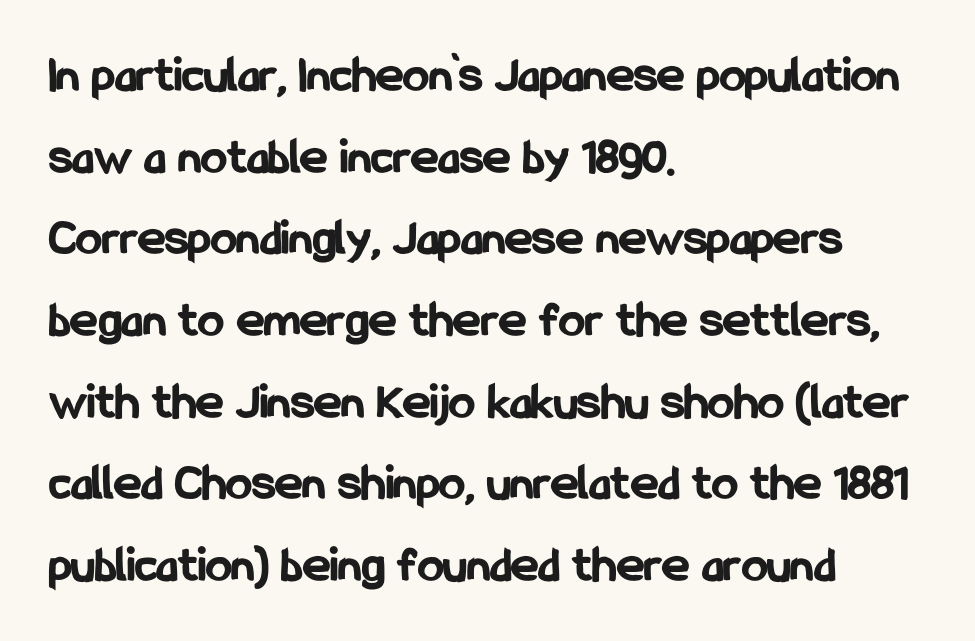
Q: Is the text bold? A: Yes.
Q: Is the text italic (slanted)? A: No, it is upright.
Q: Is the typeface a serif or a sans-serif typeface? A: Sans-serif.
Q: Is the text underlined? A: No.
Q: How is the paragraph aligned? A: Left-aligned.
Q: Is the spacing between letters normal or unusually wide? A: Normal.
Q: Is the spacing between lines tight, normal or loose? A: Normal.
Q: Width (condensed, normal, or wide)? A: Condensed.
Q: Stroke contrast? A: Low.
Q: x-height? A: Medium.
Q: Monospaced? A: No.
